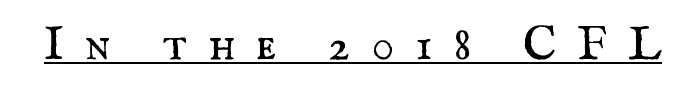
Q: Is the text bold? A: No.
Q: Is the text italic (slanted)? A: No, it is upright.
Q: Is the typeface a serif or a sans-serif typeface? A: Serif.
Q: Is the text underlined? A: Yes.
Q: Is the spacing between letters normal or unusually wide? A: Unusually wide.
Q: Width (condensed, normal, or wide)? A: Normal.
Q: Stroke contrast? A: Medium.
Q: x-height? A: Small.
Q: Monospaced? A: No.
